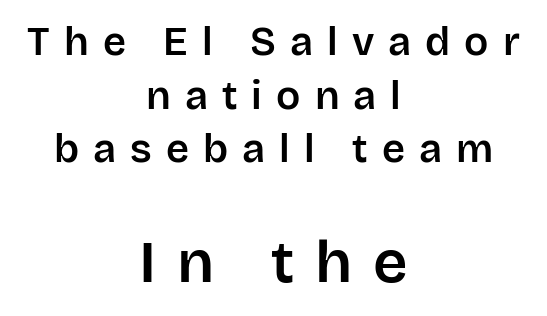
{"serif": "no", "italic": "no", "width": "normal", "stroke_contrast": "low", "x_height": "large", "monospaced": "no", "underline": "no", "align": "center", "line_spacing": "normal", "line_spacing_ratio": 1.34, "letter_spacing": "wide", "letter_spacing_em": 0.35, "larger_block": "second", "size_ratio": 1.5, "glyph_px": 60}
